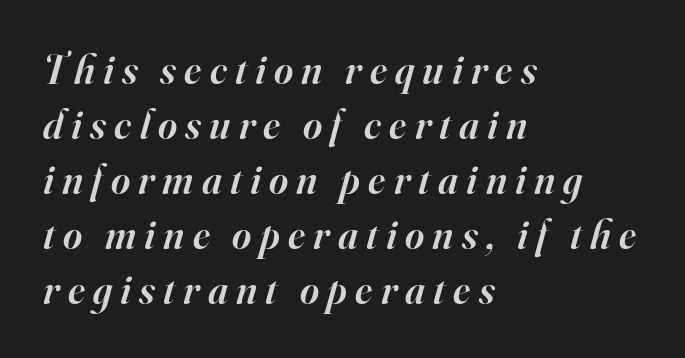
{"serif": "yes", "italic": "yes", "lean": "right", "slant_degrees": 16, "bold": "semi", "weight": "semibold", "width": "normal", "stroke_contrast": "high", "x_height": "small", "monospaced": "no", "underline": "no", "align": "left", "line_spacing": "normal", "line_spacing_ratio": 1.34, "letter_spacing": "wide", "letter_spacing_em": 0.2, "glyph_px": 41}
